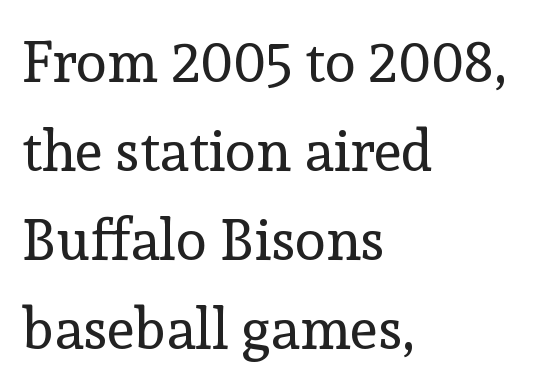
The tracking reads as untouched default to a designer's eye. The paragraph has a hard left edge and a soft right edge. Vertically, the passage feels balanced, rows spaced as you'd expect. The font family rendered here belongs to the serif group. The specimen omits any rule beneath the text block's lines.
